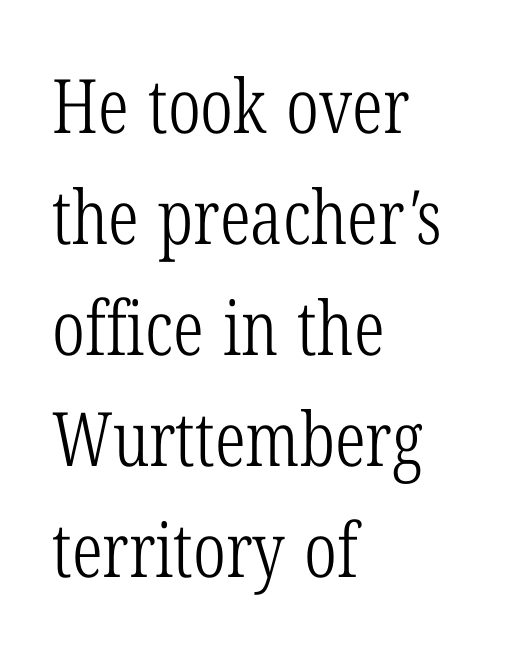
The specimen omits any rule beneath the text block's lines. A serif font was chosen for this passage. Think standard paragraph weight, or any step lighter than that. Left-aligned paragraph, ragged on the right. Is this a fixed-width face? No — the glyphs have proportional, varying widths.
